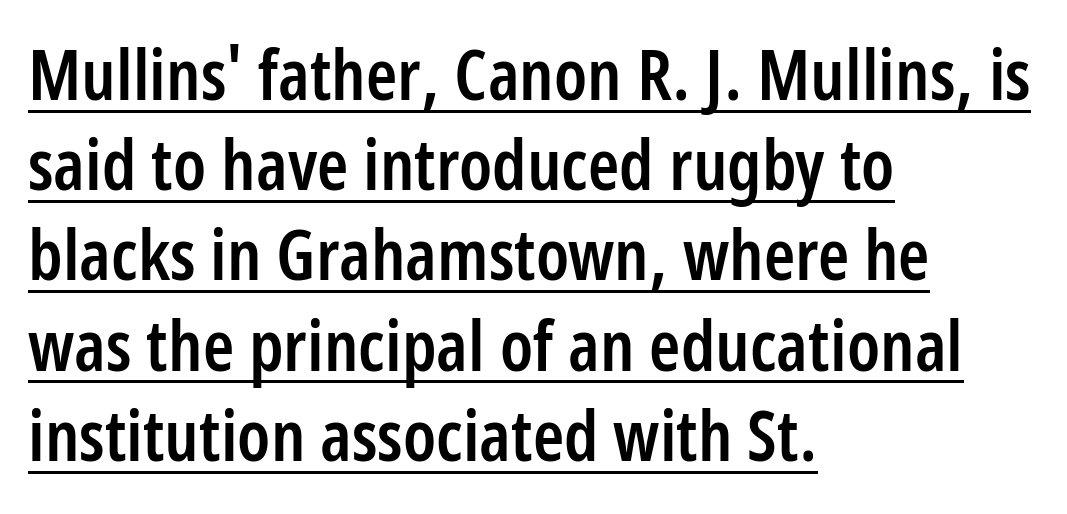
The image shows 71 px semibold, condensed sans-serif type, upright; set left-aligned, normal line spacing (1.27x), normal letter spacing, underlined; low stroke contrast and a medium x-height.
